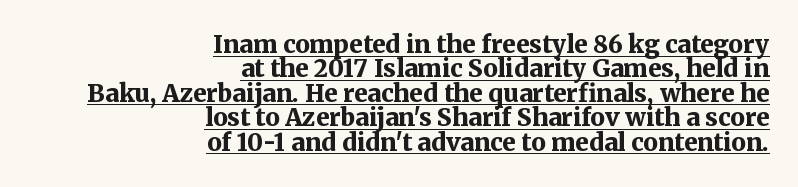
{"italic": "no", "bold": "yes", "underline": "yes", "align": "right", "line_spacing": "tight", "line_spacing_ratio": 1.02, "letter_spacing": "normal", "letter_spacing_em": 0.0, "glyph_px": 24}
